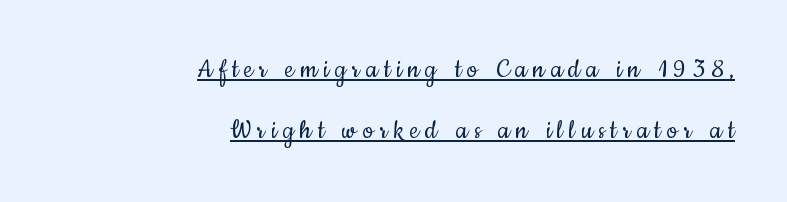
Typeset ragged left — the right edge is the straight one. The string is rendered with underlining switched on. Here the designer chose a conventional face with non-uniform glyph widths. I'd call this a sans setting — the letters go barefoot. The letterforms stand isolated, each surrounded by extra space. The face looks like a standard text weight, possibly lighter.
